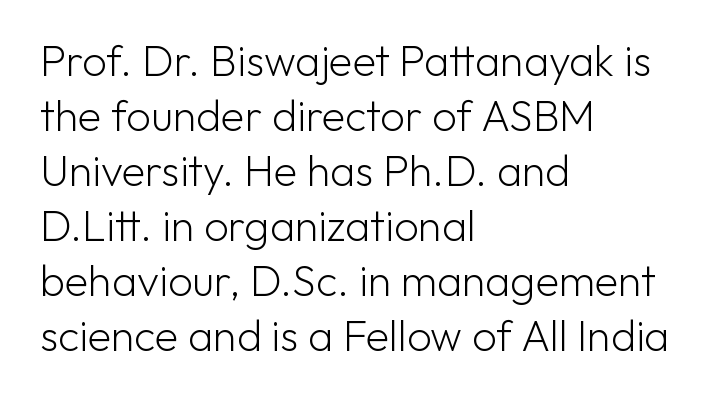
The image shows 43 px light sans-serif type, upright; set left-aligned, normal line spacing (1.28x), normal letter spacing, not underlined; low stroke contrast and a medium x-height.
